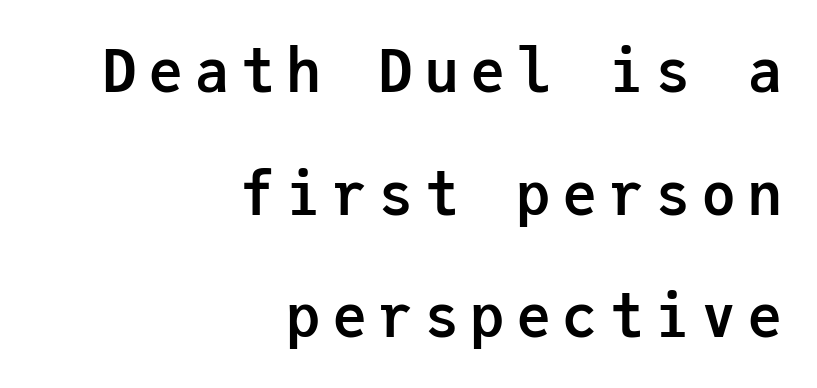
{"serif": "no", "italic": "no", "bold": "yes", "weight": "semibold", "width": "normal", "stroke_contrast": "low", "x_height": "medium", "monospaced": "yes", "underline": "no", "align": "right", "line_spacing": "loose", "line_spacing_ratio": 2.08, "glyph_px": 59}
